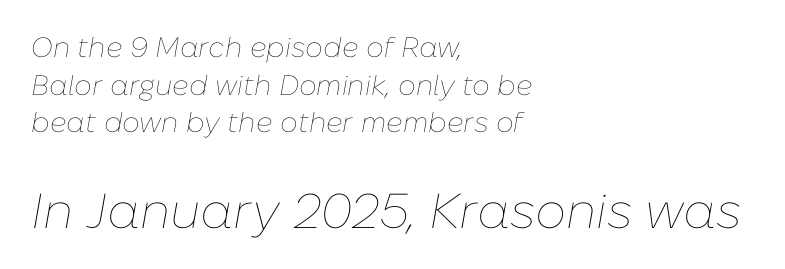
The image shows 49 px thin type, italic (leaning right); set left-aligned, normal line spacing (1.34x), normal letter spacing, not underlined; the second (bottom) block is 1.75x larger; low stroke contrast and a medium x-height.
